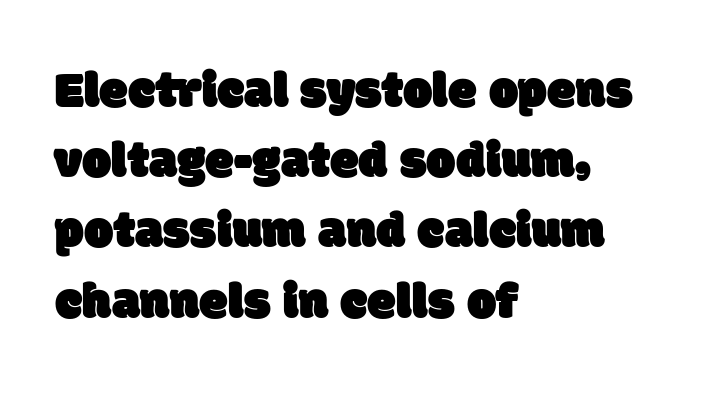
The line texture is even and compact thanks to regular tracking. If you drew a ruler down the left edge, every line would touch it. Regular leading. Character widths vary here, with narrow letters taking less room than wide ones.
